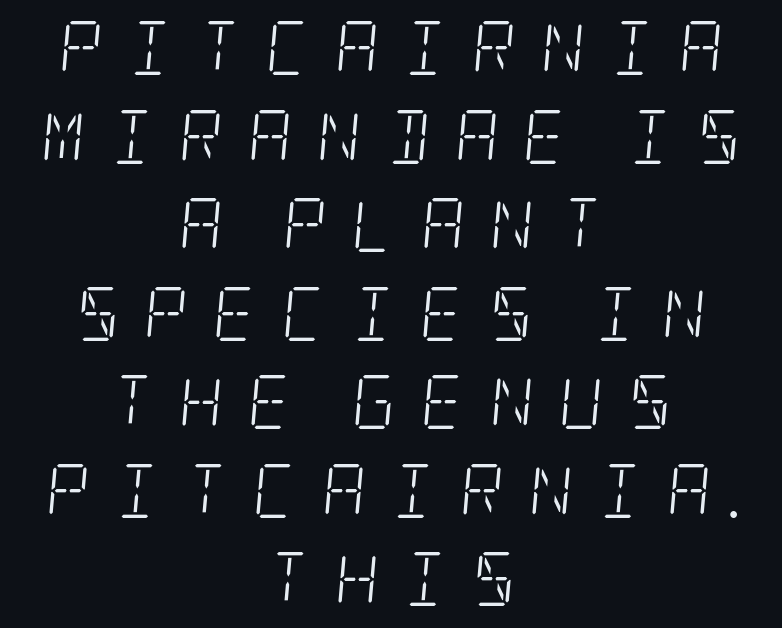
The image shows 54 px light, condensed serif type, italic (leaning right); set centered, normal line spacing (1.64x), unusually wide letter spacing (+0.46 em), not underlined; low stroke contrast and a large x-height.
